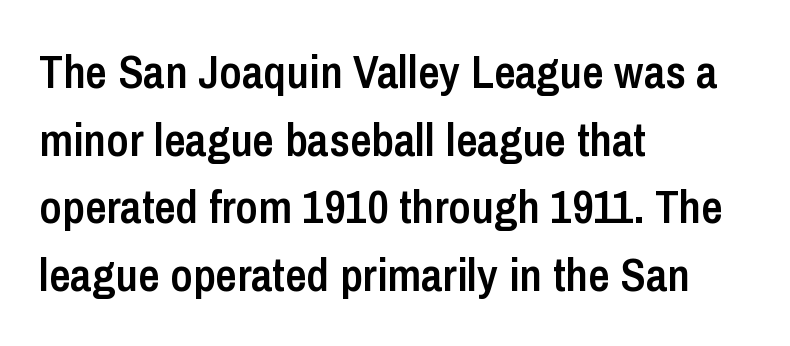
{"serif": "no", "italic": "no", "bold": "semi", "weight": "semibold", "width": "condensed", "stroke_contrast": "low", "x_height": "medium", "monospaced": "no", "underline": "no", "align": "left", "line_spacing": "normal", "line_spacing_ratio": 1.44, "letter_spacing": "normal", "letter_spacing_em": 0.0, "glyph_px": 47}
